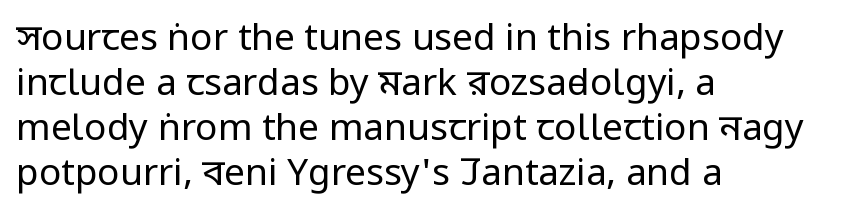
You could not count columns in this text — the font is proportionally spaced. Does the copy run flush right? No — it runs flush left. This sample uses plain, unmodified letter spacing. A typesetter would mark this as roman, not italic.
